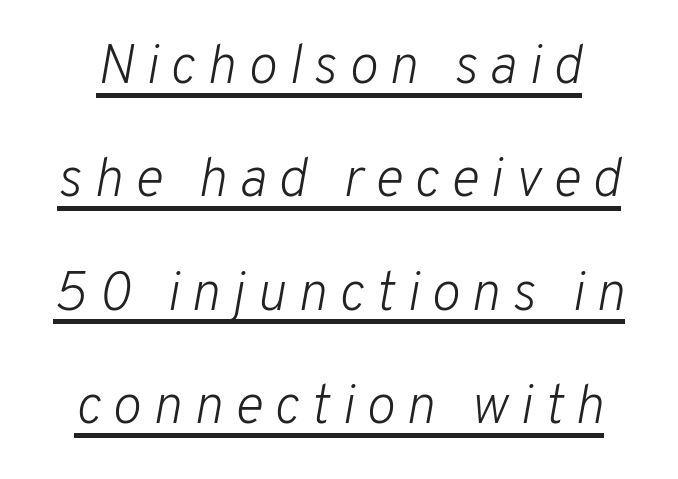
Q: Is the text bold? A: No.
Q: Is the text italic (slanted)? A: Yes, it leans right by about 10 degrees.
Q: Is the text underlined? A: Yes.
Q: Is the spacing between letters normal or unusually wide? A: Unusually wide.
Q: Is the spacing between lines tight, normal or loose? A: Loose.
Q: Width (condensed, normal, or wide)? A: Normal.
Q: Stroke contrast? A: Low.
Q: x-height? A: Medium.
Q: Monospaced? A: No.
